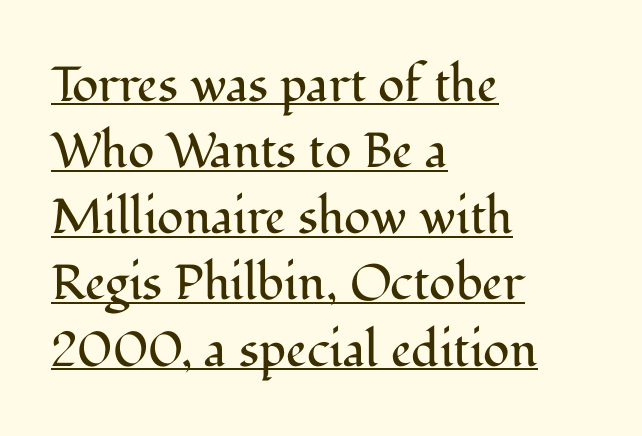
Q: Is the text bold? A: No.
Q: Is the text italic (slanted)? A: No, it is upright.
Q: Is the typeface a serif or a sans-serif typeface? A: Serif.
Q: Is the text underlined? A: Yes.
Q: How is the paragraph aligned? A: Left-aligned.
Q: Is the spacing between letters normal or unusually wide? A: Normal.
Q: Is the spacing between lines tight, normal or loose? A: Normal.
Q: Width (condensed, normal, or wide)? A: Normal.
Q: Stroke contrast? A: Medium.
Q: x-height? A: Medium.
Q: Monospaced? A: No.
